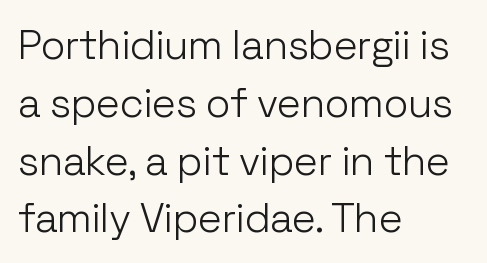
The rendering uses natural spacing where letterforms have individual widths. Weight: in the light-to-regular range. The text was rendered using a sans face with plain stroke endings. Compared with typical body copy, the letter spacing here is the same. Short and long lines alike share a common starting point at left. Type without underlining.
